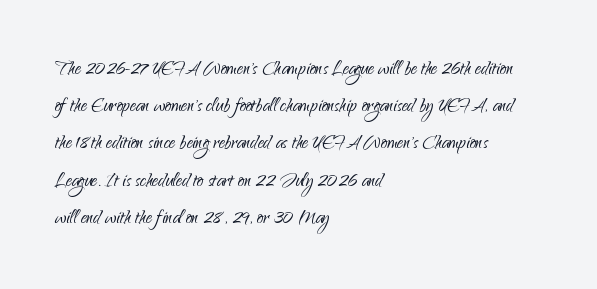
This sample uses plain, unmodified letter spacing. Has an underline been added? It has not. The designer left line spacing at the default. The cut favours lightness, reaching ordinary text weight at its darkest. Layout note: lines flush left.
